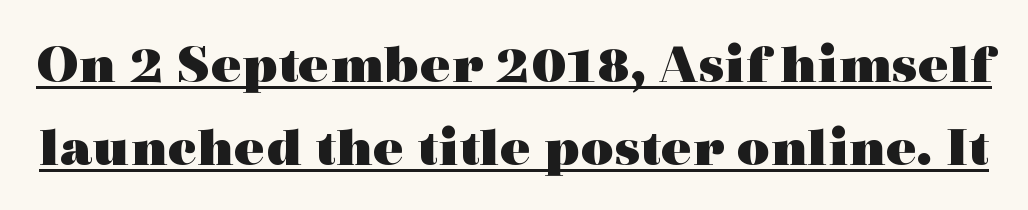
{"serif": "yes", "italic": "no", "bold": "yes", "weight": "heavy", "width": "wide", "x_height": "medium", "monospaced": "no", "underline": "yes", "line_spacing": "normal", "line_spacing_ratio": 1.45, "letter_spacing": "normal", "letter_spacing_em": 0.0, "glyph_px": 57}
